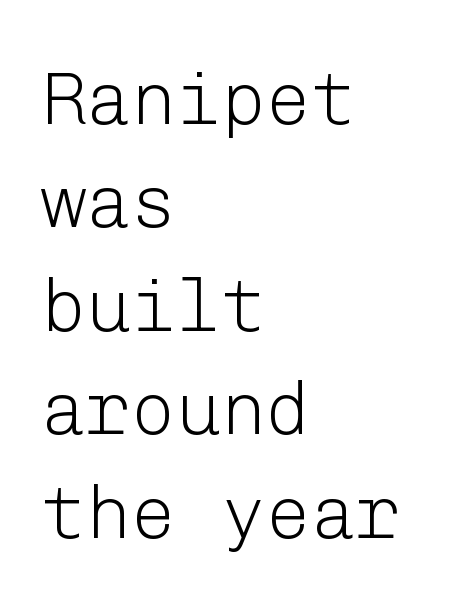
The characters display no serif detailing; their extremities are plain. This sample keeps an unexceptional amount of space between lines. Unbolded letterforms with no extra heft. Nope, not italic — everything's standing straight.
